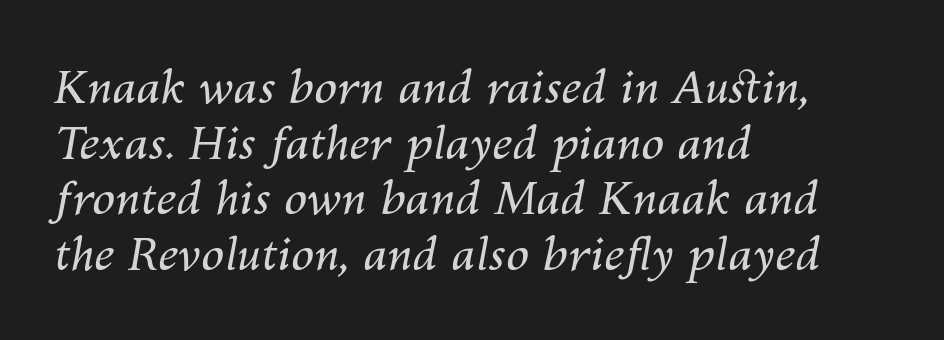
Stems and bowls with no extra thickness — not bold. Looks like regular typesetting: each glyph gets only the width it needs. The tracking reads as untouched default to a designer's eye. Just letters on the line, the space beneath them empty.
